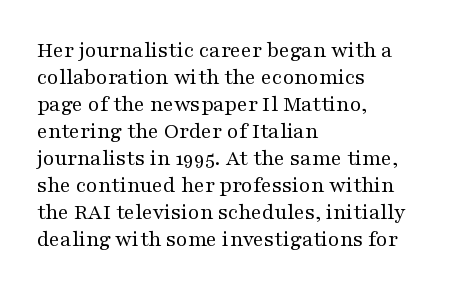
Beneath every word, the page is bare. The lettering holds an erect, upright posture throughout. Caption: face not bold, strokes unweighted. The gaps between neighbouring characters are ordinary and unremarkable.
